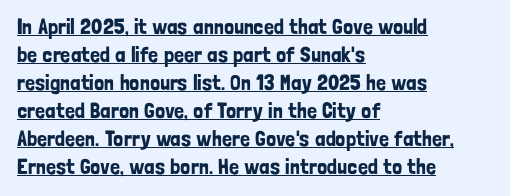
{"italic": "no", "underline": "yes", "align": "left", "line_spacing": "normal", "line_spacing_ratio": 1.27, "letter_spacing": "normal", "letter_spacing_em": 0.0, "glyph_px": 22}
